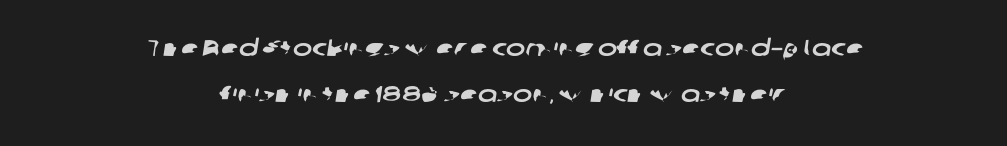
Q: Is the text underlined? A: No.
Q: How is the paragraph aligned? A: Centered.
Q: Is the spacing between letters normal or unusually wide? A: Normal.
Q: Is the spacing between lines tight, normal or loose? A: Loose.
